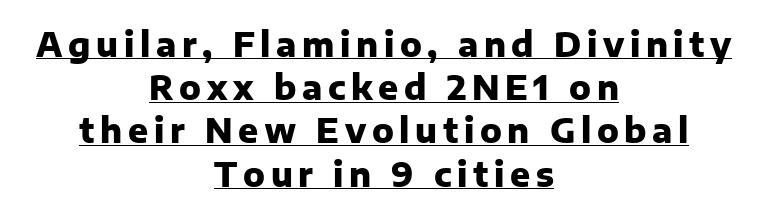
The image shows 33 px heavy sans-serif type, upright; set centered, normal line spacing (1.31x), underlined; low stroke contrast and a medium x-height.
